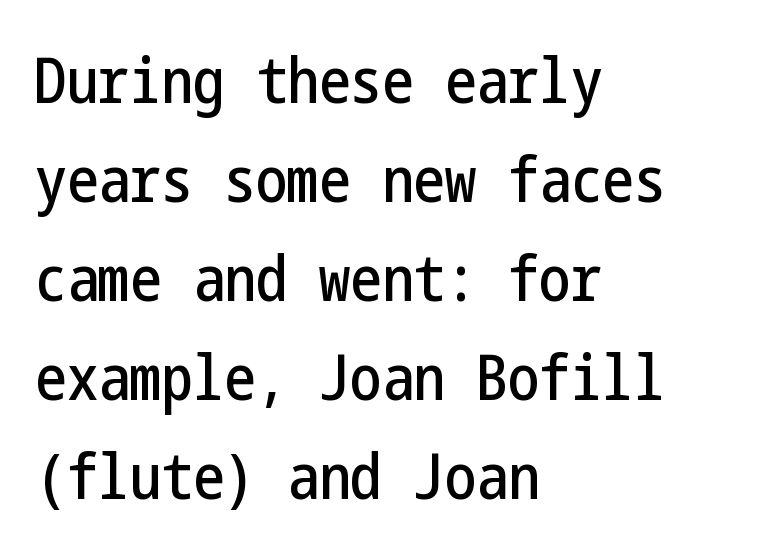
Nope, not italic — everything's standing straight. Characters follow at the spacing the type designer built in. Bare-footed words on every line. Each new line begins a customary step beneath the previous one.
